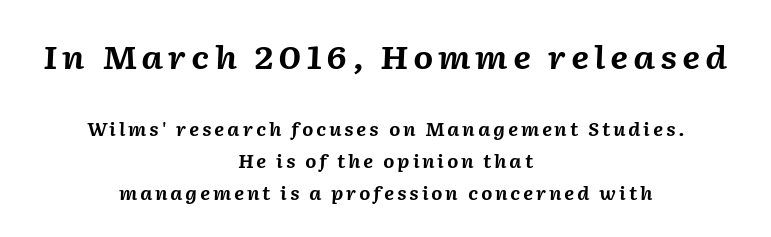
The image shows 32 px bold type, italic (leaning right); set centered, line spacing 1.78x, not underlined; the first (top) block is 1.78x larger; medium stroke contrast and a medium x-height.
